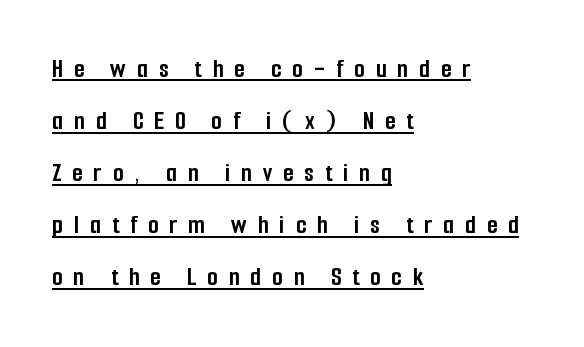
Italic? Not at all — the glyphs are vertical. Tracking value appears strongly positive — letters spread wide. Reading down the block, your eye returns to a fixed left position each line. Like a heading marked for emphasis, these lines bear an underscore. Bold? Absolutely — the strokes are thick and heavy. Reading down the column, the eye jumps a long way to each next line.
